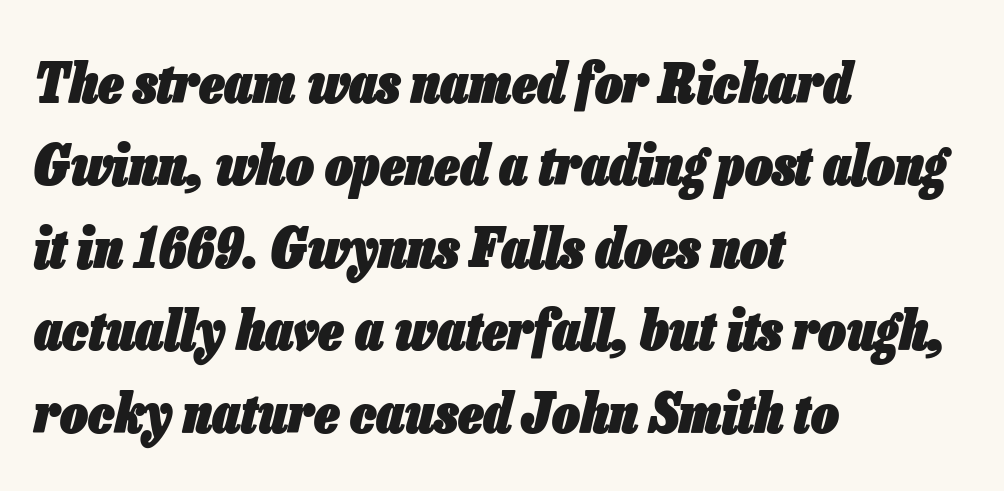
Italic: yes, the glyphs are oblique. Varying glyph widths throughout — classic text-font behaviour. In terms of letterspacing, this is plain default setting. This sample keeps an unexceptional amount of space between lines. Underlining? Definitely not there.
